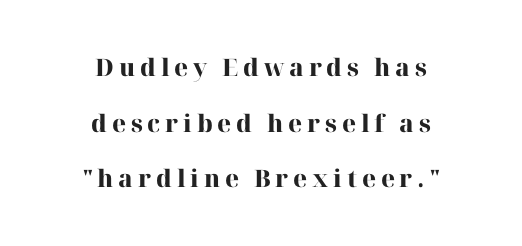
The image shows 24 px bold type, upright; set centered, loose line spacing (2.32x), unusually wide letter spacing (+0.2 em), not underlined.
